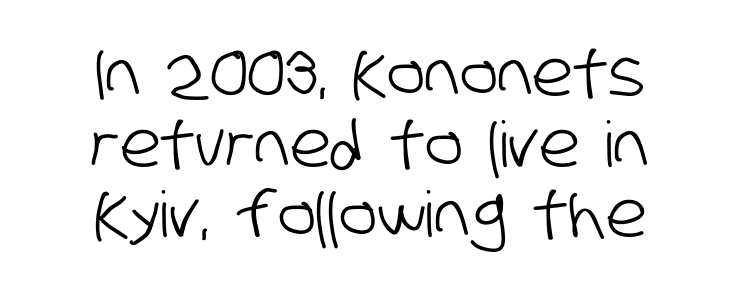
Q: Is the typeface a serif or a sans-serif typeface? A: Sans-serif.
Q: Is the text underlined? A: No.
Q: How is the paragraph aligned? A: Centered.
Q: Is the spacing between letters normal or unusually wide? A: Normal.
Q: Is the spacing between lines tight, normal or loose? A: Tight.
Q: Width (condensed, normal, or wide)? A: Condensed.
Q: Stroke contrast? A: Low.
Q: x-height? A: Large.
Q: Monospaced? A: No.
